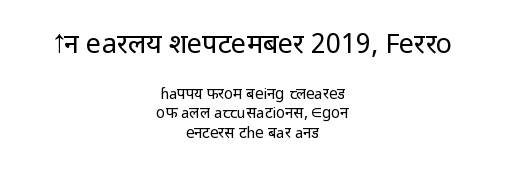
The cut favours lightness, reaching ordinary text weight at its darkest. Where is the straight margin? There isn't one; the lines are centered. The space directly below the letters is spotless. Students, note that the glyphs here touch the page at normal intervals. Does the bottom block carry the larger type? No, the top block does. Regular leading.
